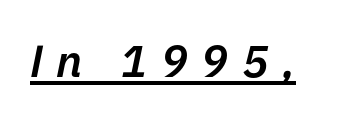
The image shows 45 px semibold type, italic (leaning right); set unusually wide letter spacing (+0.3 em), underlined; low stroke contrast and a medium x-height.
